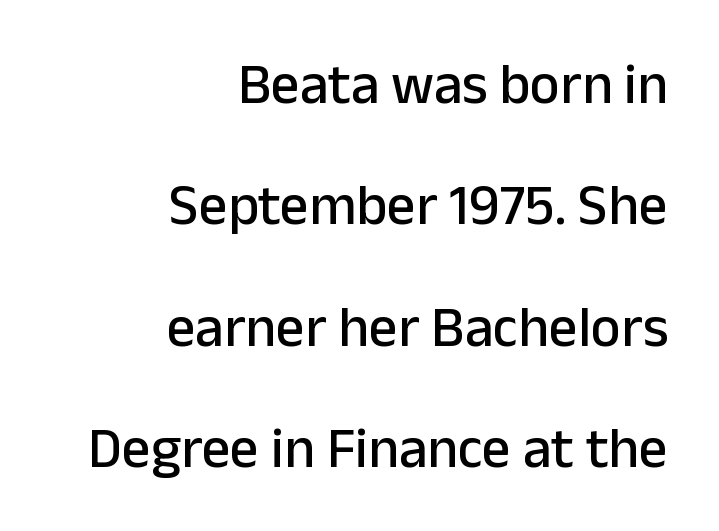
Widely set lines give the paragraph a tall, airy silhouette. This is sans-serif lettering, the kind often seen on screens and signage. Honestly, there is no underline to notice here at all. Each letter keeps its own natural width here, so spacing adapts to shape.
